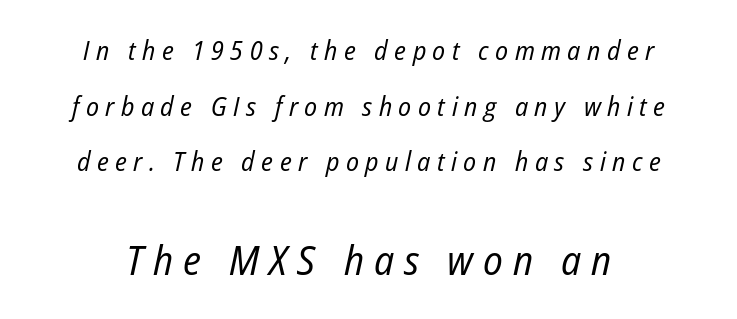
{"italic": "yes", "lean": "right", "slant_degrees": 12, "bold": "no", "weight": "regular", "width": "condensed", "stroke_contrast": "low", "x_height": "medium", "monospaced": "no", "underline": "no", "align": "center", "line_spacing": "loose", "line_spacing_ratio": 2.06, "letter_spacing": "wide", "letter_spacing_em": 0.24, "larger_block": "second", "size_ratio": 1.52, "glyph_px": 41}
